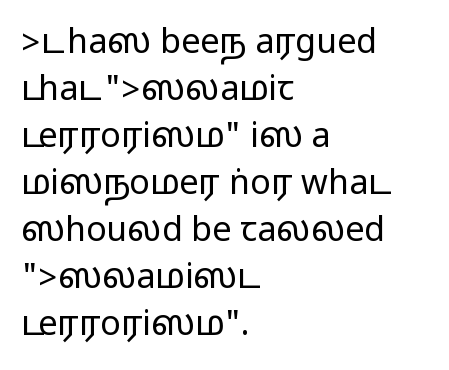
Q: Is the text italic (slanted)? A: No, it is upright.
Q: Is the typeface a serif or a sans-serif typeface? A: Sans-serif.
Q: Is the text underlined? A: No.
Q: How is the paragraph aligned? A: Left-aligned.
Q: Is the spacing between letters normal or unusually wide? A: Normal.
Q: Is the spacing between lines tight, normal or loose? A: Normal.
Q: Width (condensed, normal, or wide)? A: Wide.
Q: Stroke contrast? A: Medium.
Q: Monospaced? A: No.
